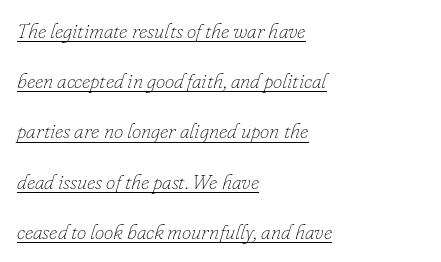
Characters are canted at an angle relative to the baseline's perpendicular. Letters have the restrained weight of plain body copy at most. Compared with typical body copy, the letter spacing here is the same. The sample's only ornament is a line tracing under the words. This sample is left-justified, so line endings fall wherever the words run out. One glance says open: line gaps are wider than usual.
